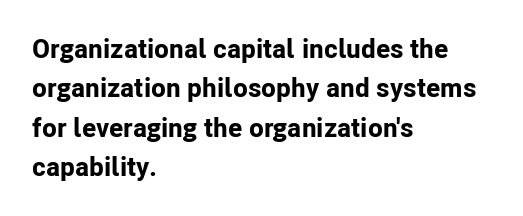
{"italic": "no", "bold": "yes", "underline": "no", "align": "left", "line_spacing": "normal", "line_spacing_ratio": 1.46, "letter_spacing": "normal", "letter_spacing_em": 0.0, "glyph_px": 27}
